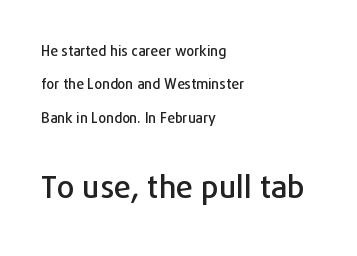
{"serif": "no", "italic": "no", "width": "normal", "stroke_contrast": "low", "x_height": "medium", "monospaced": "no", "underline": "no", "align": "left", "line_spacing": "loose", "line_spacing_ratio": 2.39, "letter_spacing": "normal", "letter_spacing_em": 0.0, "larger_block": "second", "size_ratio": 2.21, "glyph_px": 31}
